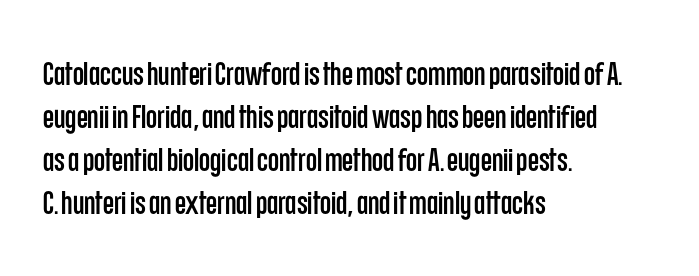
Layout note: lines flush left. Style check: upright. The letters carry no serifs — their stems end cleanly without finishing strokes. The rendering uses a moderate line-height, typical for paragraphs.
